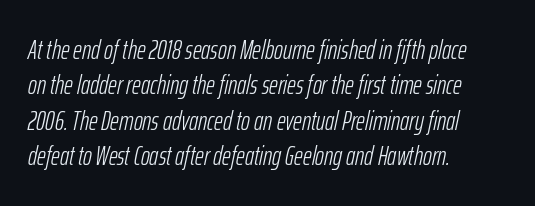
The image shows 27 px text type, italic (leaning right); set left-aligned, normal line spacing (1.31x), normal letter spacing, not underlined.
